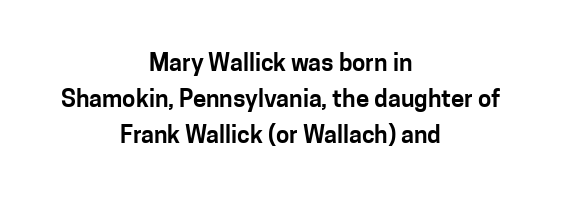
{"italic": "no", "underline": "no", "align": "center", "line_spacing": "normal", "line_spacing_ratio": 1.51, "letter_spacing": "normal", "letter_spacing_em": 0.0, "glyph_px": 24}
